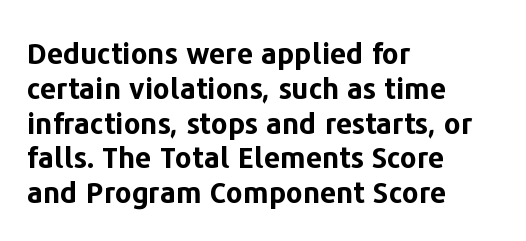
{"serif": "no", "italic": "no", "bold": "yes", "weight": "bold", "width": "normal", "stroke_contrast": "low", "x_height": "medium", "monospaced": "no", "underline": "no", "align": "left", "line_spacing_ratio": 1.2, "letter_spacing": "normal", "letter_spacing_em": 0.0, "glyph_px": 29}
